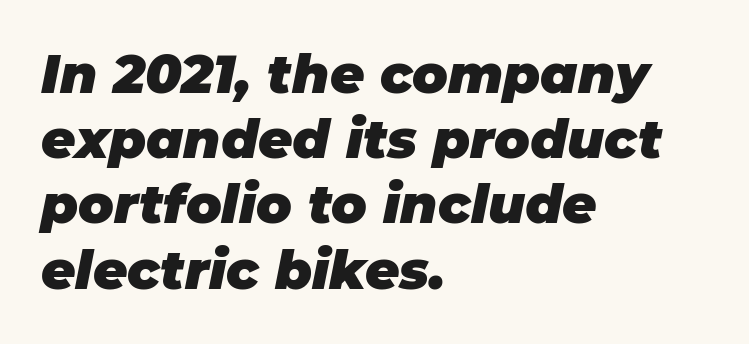
The image shows 53 px heavy type, italic (leaning right); set left-aligned, line spacing 1.23x, normal letter spacing, not underlined; low stroke contrast and a large x-height.
